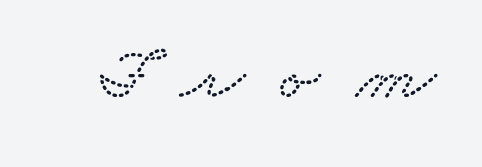
Q: Is the text underlined? A: No.
Q: Is the spacing between letters normal or unusually wide? A: Unusually wide.
Q: Width (condensed, normal, or wide)? A: Wide.
Q: Stroke contrast? A: Low.
Q: x-height? A: Small.
Q: Monospaced? A: No.
